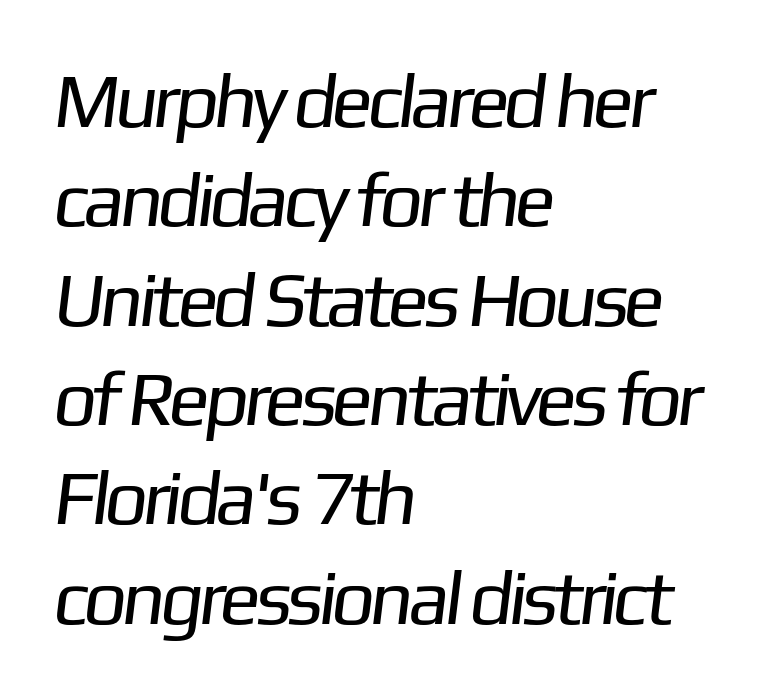
The face used here is proportionally spaced, like ordinary book or web type. Stem width sits at or under what a default text font uses. The baseline area is clear. In CSS terms this would be text-align: left. The face used here is rendered with its standard letterfit.
